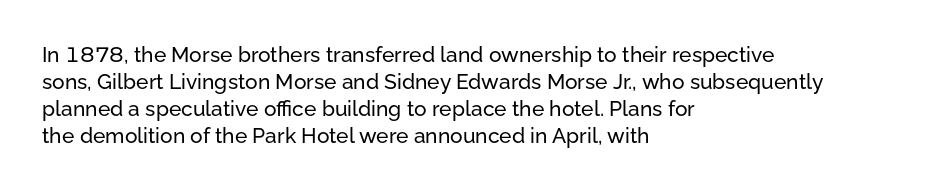
Q: Is the text italic (slanted)? A: No, it is upright.
Q: Is the text underlined? A: No.
Q: How is the paragraph aligned? A: Left-aligned.
Q: Is the spacing between letters normal or unusually wide? A: Normal.
Q: Is the spacing between lines tight, normal or loose? A: Normal.
